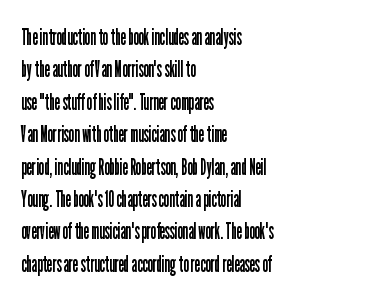
The typesetter chose a ragged-right arrangement here. In terms of letterspacing, this is plain default setting. Descenders hang freely into open space. A typesetter would call this leading conventional body-copy spacing. Stems and bowls with no extra thickness — not bold.
